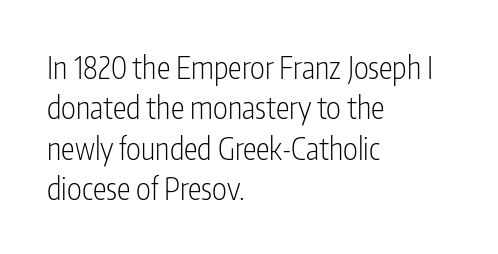
The rendering anchors every line to the left-hand side. Notice how the stems are strictly vertical — no italics here. Each letter's strokes conclude bluntly, with no projecting serifs. Summary of vertical rhythm: regular, with standard interline spacing.
